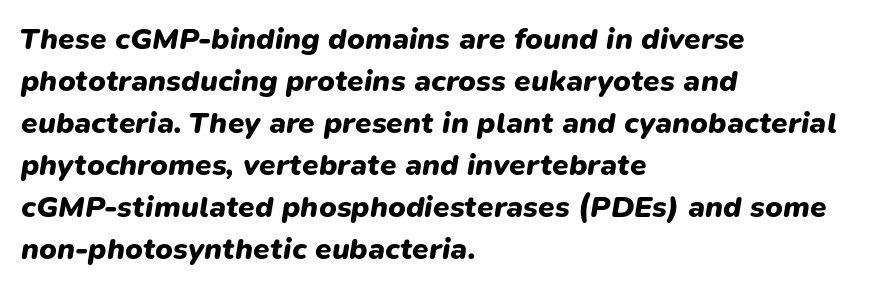
Q: Is the text bold? A: Yes.
Q: Is the text italic (slanted)? A: Yes, it leans right by about 9 degrees.
Q: Is the text underlined? A: No.
Q: How is the paragraph aligned? A: Left-aligned.
Q: Is the spacing between letters normal or unusually wide? A: Normal.
Q: Is the spacing between lines tight, normal or loose? A: Normal.
Q: Width (condensed, normal, or wide)? A: Normal.
Q: Stroke contrast? A: Low.
Q: x-height? A: Medium.
Q: Monospaced? A: No.
